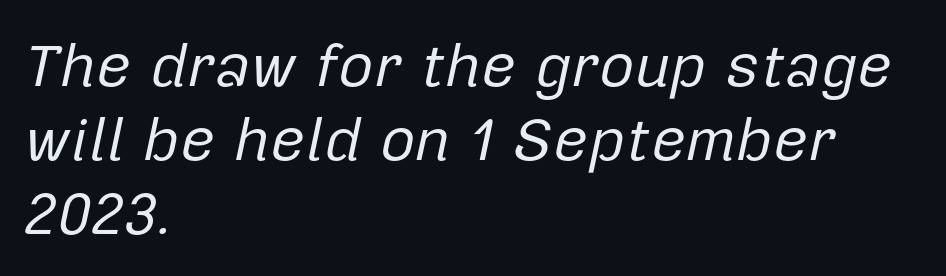
Q: Is the text bold? A: No.
Q: Is the text italic (slanted)? A: Yes, it leans right by about 12 degrees.
Q: Is the text underlined? A: No.
Q: How is the paragraph aligned? A: Left-aligned.
Q: Is the spacing between letters normal or unusually wide? A: Normal.
Q: Width (condensed, normal, or wide)? A: Normal.
Q: Stroke contrast? A: Low.
Q: x-height? A: Medium.
Q: Monospaced? A: No.
